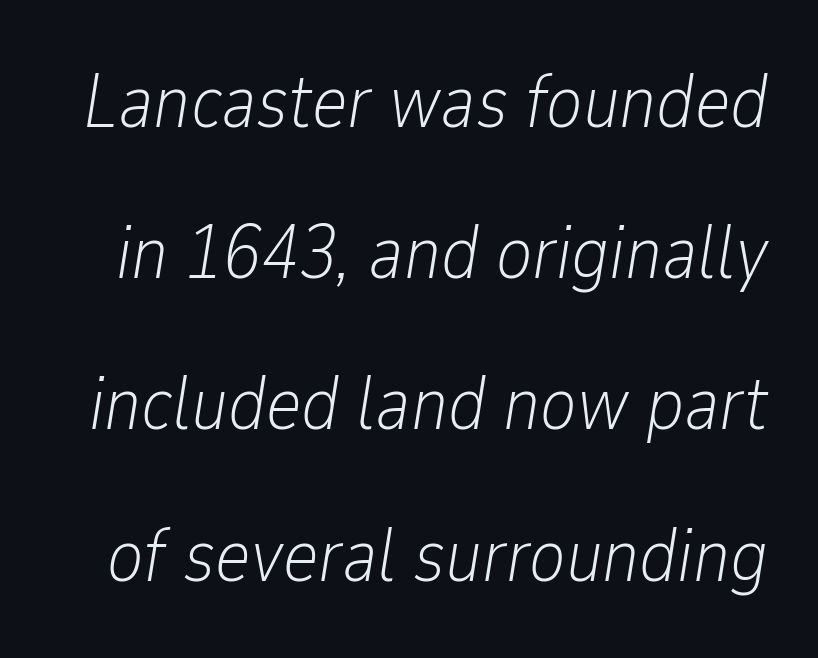
The image shows 76 px light, condensed type, italic (leaning right); set loose line spacing (1.99x), normal letter spacing, not underlined; low stroke contrast and a medium x-height.
